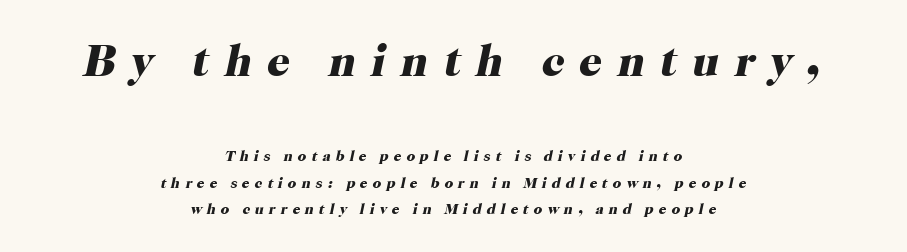
Q: Is the text bold? A: Yes.
Q: Is the text italic (slanted)? A: Yes, it leans right by about 12 degrees.
Q: Is the typeface a serif or a sans-serif typeface? A: Serif.
Q: Is the text underlined? A: No.
Q: How is the paragraph aligned? A: Centered.
Q: Is the spacing between letters normal or unusually wide? A: Unusually wide.
Q: Which block of text is set in a larger size, the first (top) or the second (bottom)? A: The first (top) one.
Q: Width (condensed, normal, or wide)? A: Normal.
Q: Stroke contrast? A: High.
Q: x-height? A: Medium.
Q: Monospaced? A: No.
